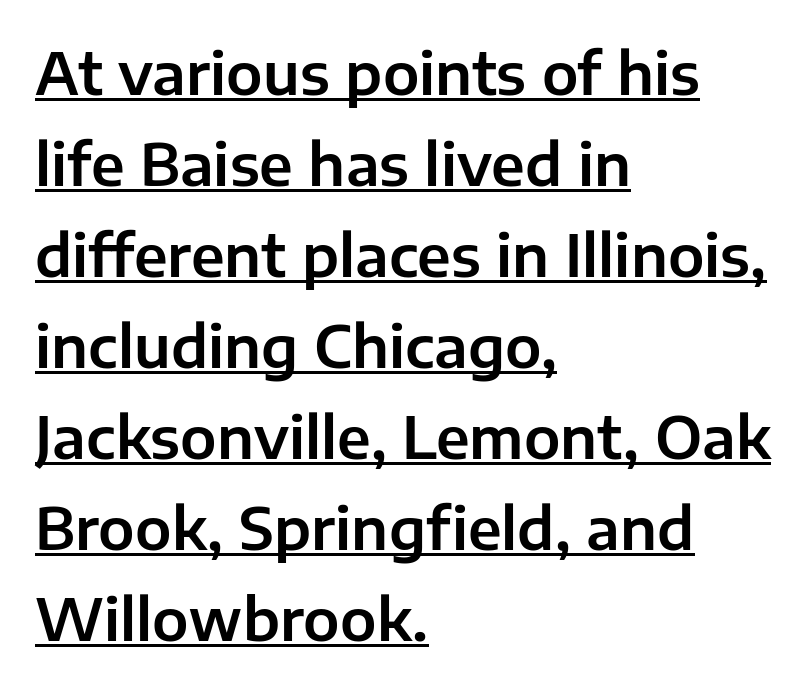
Q: Is the text italic (slanted)? A: No, it is upright.
Q: Is the typeface a serif or a sans-serif typeface? A: Sans-serif.
Q: Is the text underlined? A: Yes.
Q: How is the paragraph aligned? A: Left-aligned.
Q: Is the spacing between letters normal or unusually wide? A: Normal.
Q: Is the spacing between lines tight, normal or loose? A: Normal.
Q: Width (condensed, normal, or wide)? A: Normal.
Q: Stroke contrast? A: Low.
Q: x-height? A: Medium.
Q: Monospaced? A: No.
